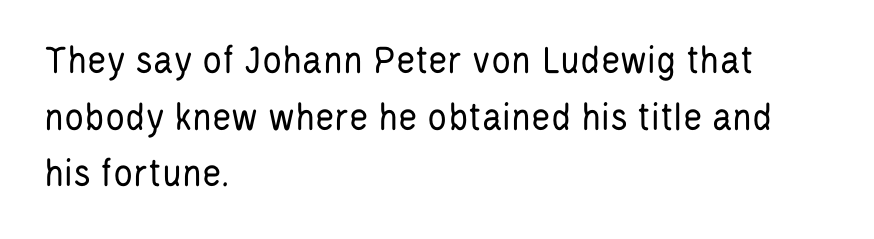
Q: Is the text bold? A: No.
Q: Is the text italic (slanted)? A: No, it is upright.
Q: Is the typeface a serif or a sans-serif typeface? A: Sans-serif.
Q: Is the text underlined? A: No.
Q: How is the paragraph aligned? A: Left-aligned.
Q: Is the spacing between letters normal or unusually wide? A: Normal.
Q: Is the spacing between lines tight, normal or loose? A: Normal.
Q: Width (condensed, normal, or wide)? A: Condensed.
Q: Stroke contrast? A: Low.
Q: x-height? A: Large.
Q: Monospaced? A: No.
